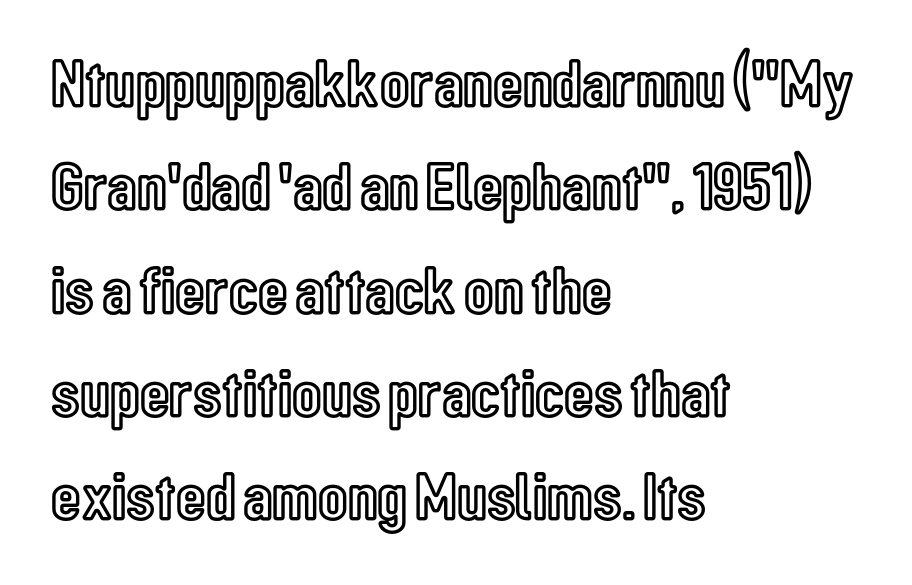
Q: Is the text italic (slanted)? A: No, it is upright.
Q: Is the text underlined? A: No.
Q: How is the paragraph aligned? A: Left-aligned.
Q: Is the spacing between letters normal or unusually wide? A: Normal.
Q: Is the spacing between lines tight, normal or loose? A: Normal.
Q: Width (condensed, normal, or wide)? A: Condensed.
Q: x-height? A: Medium.
Q: Monospaced? A: No.
